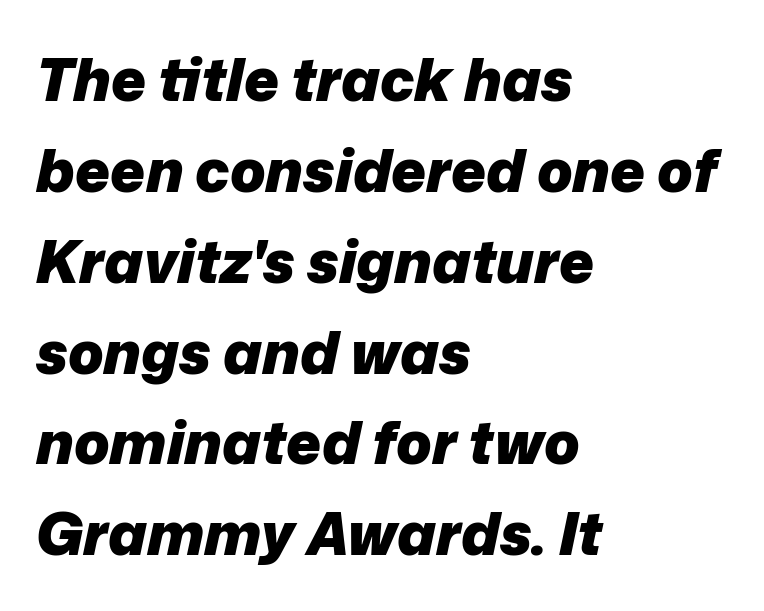
{"italic": "yes", "lean": "right", "slant_degrees": 12, "bold": "yes", "weight": "heavy", "width": "normal", "stroke_contrast": "low", "x_height": "medium", "monospaced": "no", "underline": "no", "align": "left", "line_spacing": "normal", "line_spacing_ratio": 1.54, "letter_spacing": "normal", "letter_spacing_em": 0.0, "glyph_px": 59}
